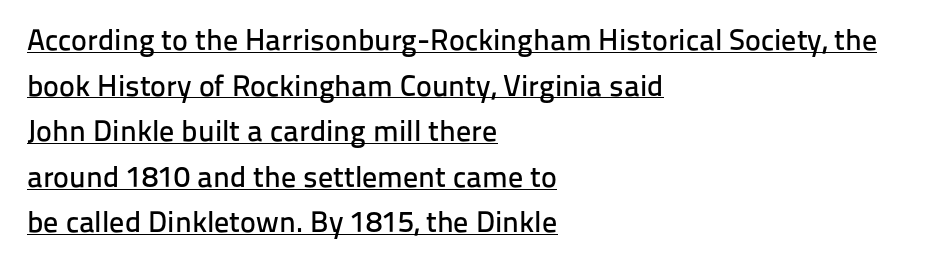
Line beginnings align vertically; line endings do not. No italicization has been applied; the sample stays upright. The letters carry no serifs — their stems end cleanly without finishing strokes. Think of a printed novel: that variable character pitch is what you see here. Normally led — the rows are evenly, conventionally spaced. The line texture is even and compact thanks to regular tracking.
